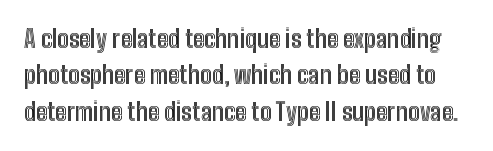
Q: Is the text italic (slanted)? A: No, it is upright.
Q: Is the text underlined? A: No.
Q: Is the spacing between letters normal or unusually wide? A: Normal.
Q: Is the spacing between lines tight, normal or loose? A: Normal.
